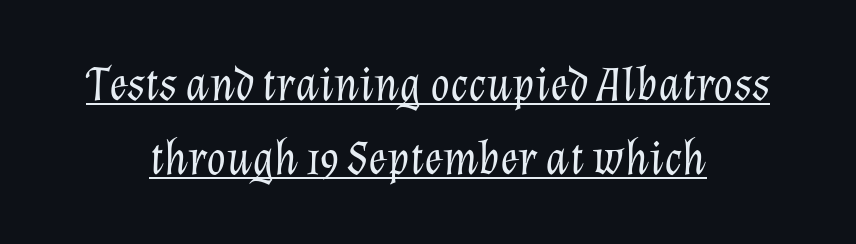
The image shows 50 px light type, italic (leaning right); set centered, normal line spacing (1.48x), normal letter spacing, underlined; low stroke contrast and a medium x-height.
